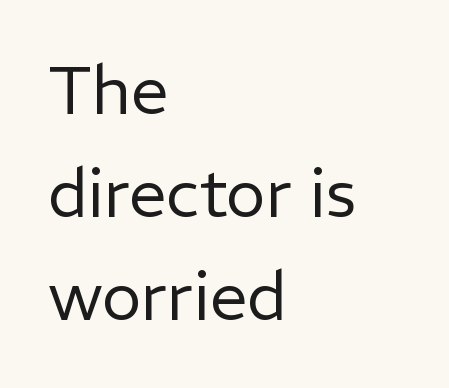
The image shows 67 px regular-weight sans-serif type, upright; set left-aligned, normal line spacing (1.54x), normal letter spacing, not underlined; low stroke contrast and a medium x-height.
